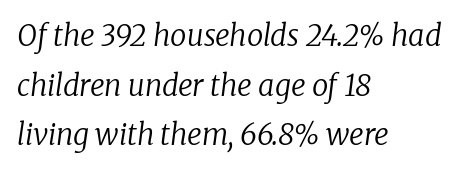
Every row of glyphs begins at an identical x-position on the left. When letters slant like this, we call the style italic. A typesetter would call this proportional, since set widths differ per character. Check the space under the baseline: it is left empty. You can tell from the footed stems that serif type was used.
